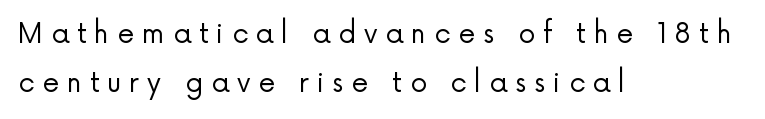
{"italic": "no", "bold": "no", "underline": "no", "align": "left", "line_spacing_ratio": 1.81, "letter_spacing": "wide", "letter_spacing_em": 0.29, "glyph_px": 27}
